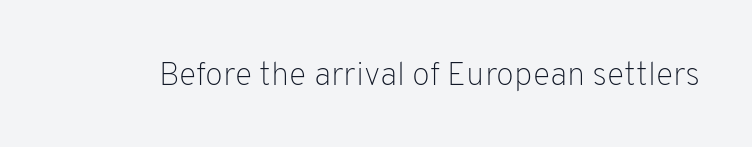
The glyphs in this specimen are sans serif. The cut favours lightness, reaching ordinary text weight at its darkest. Is this a fixed-width face? No — the glyphs have proportional, varying widths. Every stem runs plumb, perpendicular to the baseline. Rule under the text: the space is simply empty.
